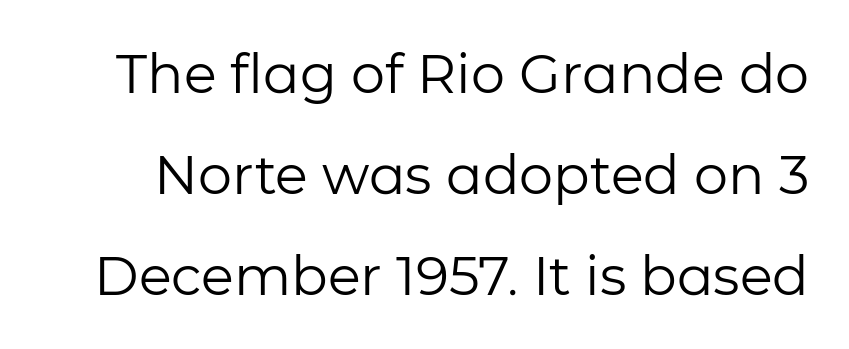
The image shows 54 px regular-weight sans-serif type, upright; set line spacing 1.87x, normal letter spacing, not underlined; low stroke contrast and a medium x-height.
